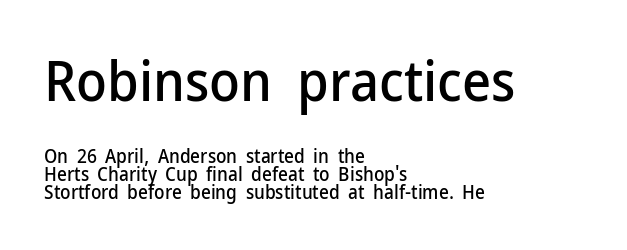
Q: Is the text italic (slanted)? A: No, it is upright.
Q: Is the typeface a serif or a sans-serif typeface? A: Sans-serif.
Q: Is the text underlined? A: No.
Q: How is the paragraph aligned? A: Left-aligned.
Q: Is the spacing between letters normal or unusually wide? A: Normal.
Q: Is the spacing between lines tight, normal or loose? A: Tight.
Q: Which block of text is set in a larger size, the first (top) or the second (bottom)? A: The first (top) one.
Q: Width (condensed, normal, or wide)? A: Normal.
Q: Stroke contrast? A: Low.
Q: x-height? A: Medium.
Q: Monospaced? A: No.
